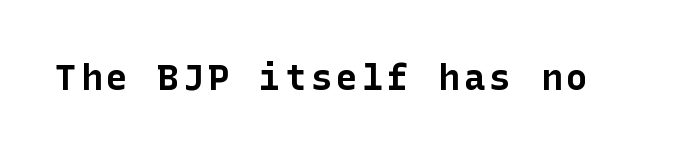
Q: Is the text bold? A: Yes.
Q: Is the text italic (slanted)? A: No, it is upright.
Q: Is the typeface a serif or a sans-serif typeface? A: Sans-serif.
Q: Is the text underlined? A: No.
Q: Width (condensed, normal, or wide)? A: Normal.
Q: Stroke contrast? A: Low.
Q: x-height? A: Medium.
